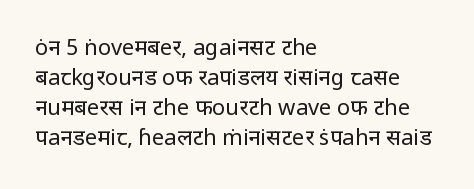
{"italic": "no", "bold": "no", "underline": "no", "align": "left", "line_spacing": "normal", "line_spacing_ratio": 1.36, "letter_spacing": "normal", "letter_spacing_em": 0.0, "glyph_px": 22}
